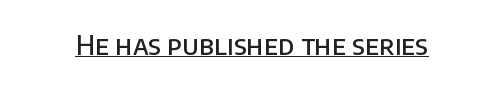
Q: Is the text bold? A: Semi-bold.
Q: Is the text italic (slanted)? A: No, it is upright.
Q: Is the text underlined? A: Yes.
Q: Is the spacing between letters normal or unusually wide? A: Normal.
